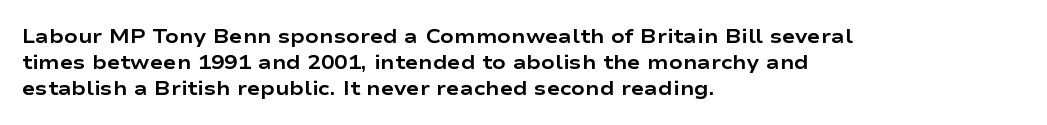
The lettering holds an erect, upright posture throughout. The text block is weighted toward the left margin, trailing off unevenly rightward. The strokes are fattened all the way to bold. Bare-footed words on every line.
